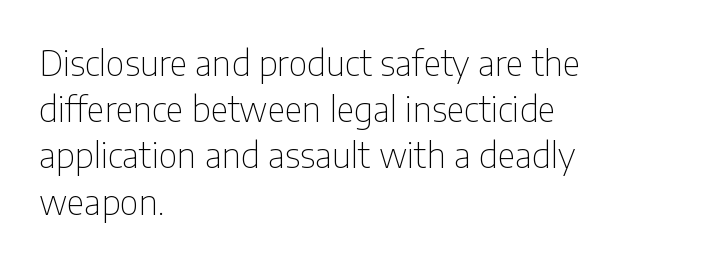
These lines stack with their left ends in a neat column. No extra ink here — the face is not bold. Notice how the stems are strictly vertical — no italics here. The letters advance in unequal steps, a hallmark of proportional type.
